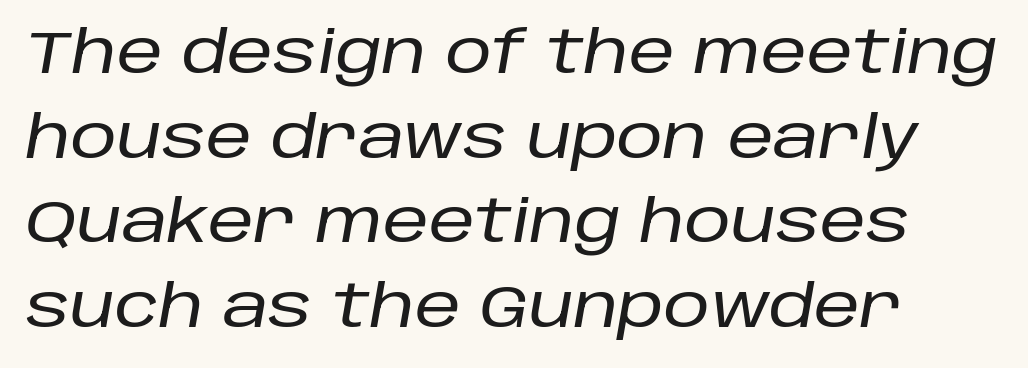
Leftover space on each line is placed entirely after the last word. This sample has the flowing, uneven cadence of proportional lettering. The glyphs are unaccompanied by any horizontal stroke below them. Regarding leading, the lines here are spaced in the standard way.
